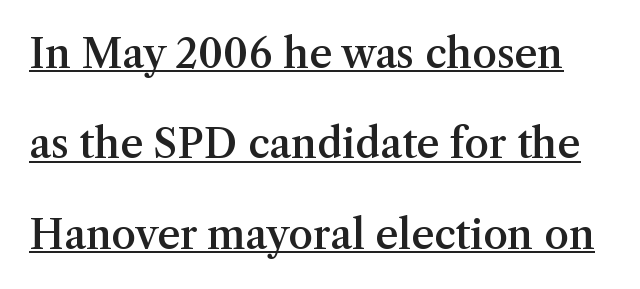
The image shows 40 px semibold serif type, upright; set loose line spacing (2.26x), normal letter spacing, underlined; medium stroke contrast and a medium x-height.
